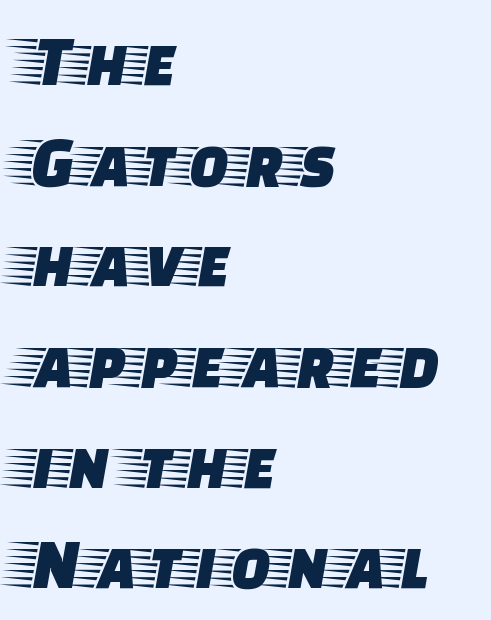
The text block is weighted toward the left margin, trailing off unevenly rightward. The letters advance in unequal steps, a hallmark of proportional type. Has an underline been added? It has not. Is there much room between lines? A standard amount, neither cramped nor airy. Does extra space separate the letters? No, they use regular spacing.
